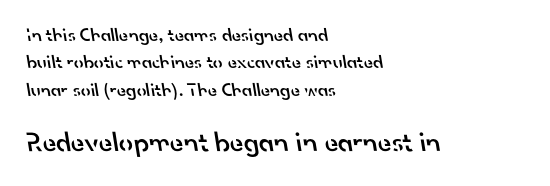
The image shows 28 px semibold sans-serif type; set left-aligned, normal line spacing (1.44x), normal letter spacing, not underlined; the second (bottom) block is 1.47x larger; low stroke contrast and a small x-height.
